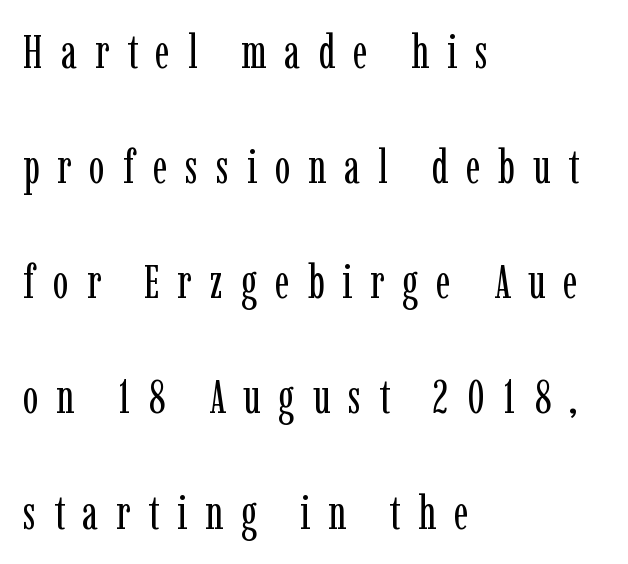
{"serif": "yes", "italic": "no", "bold": "no", "weight": "regular", "width": "condensed", "stroke_contrast": "low", "x_height": "medium", "monospaced": "no", "underline": "no", "align": "left", "line_spacing": "loose", "line_spacing_ratio": 2.45, "letter_spacing": "wide", "letter_spacing_em": 0.38, "glyph_px": 47}
